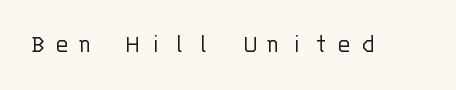
The words here are not underlined. How are the letters spaced? Widely, with obvious added tracking. On a weight scale, this lands at 450 or below. Italic? Not at all — the glyphs are vertical.
